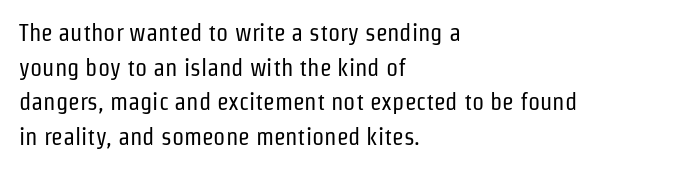
The image shows 24 px text type, upright; set left-aligned, normal line spacing (1.44x), normal letter spacing, not underlined.
